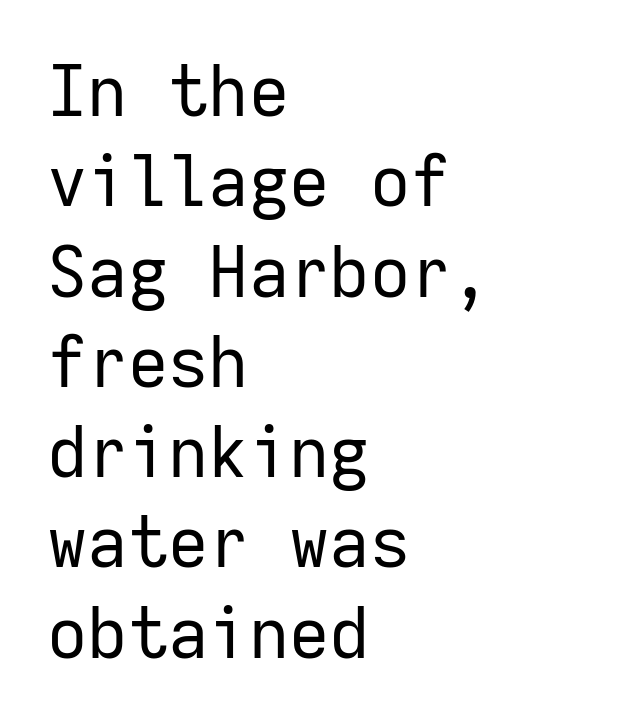
Is this a fixed-width face? Yes — each glyph sits in an identical cell. A sans-serif font was chosen for this passage. Visually the block forms a straight wall on the left and a jagged coastline on the right. Between one letter and the next there's only the usual sliver of space. The rendering uses a moderate line-height, typical for paragraphs. Letters have the restrained weight of plain body copy at most.
